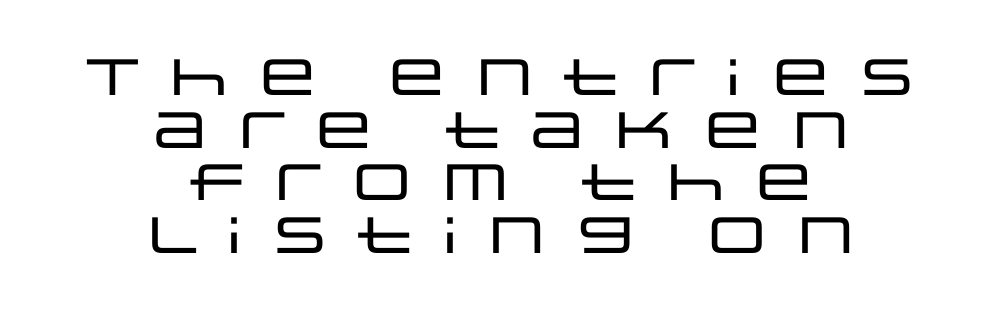
Q: Is the text italic (slanted)? A: No, it is upright.
Q: Is the typeface a serif or a sans-serif typeface? A: Sans-serif.
Q: Is the text underlined? A: No.
Q: How is the paragraph aligned? A: Centered.
Q: Is the spacing between letters normal or unusually wide? A: Unusually wide.
Q: Is the spacing between lines tight, normal or loose? A: Tight.
Q: Width (condensed, normal, or wide)? A: Wide.
Q: Stroke contrast? A: Low.
Q: x-height? A: Large.
Q: Monospaced? A: No.
